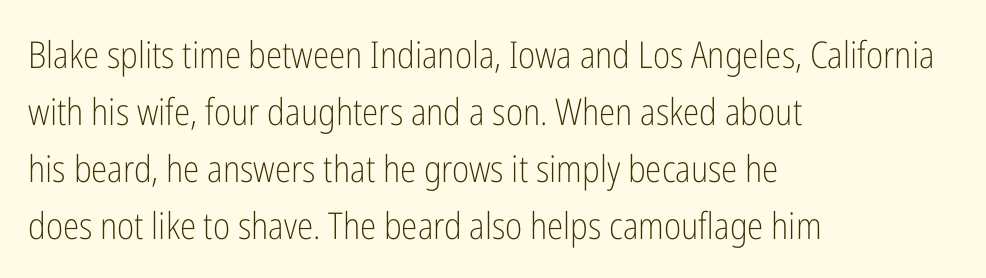
The cut favours lightness, reaching ordinary text weight at its darkest. The letterforms sit shoulder to shoulder at normal distance. Students, observe: this is what conventionally led text looks like. Words float on clear page, feet unadorned.
